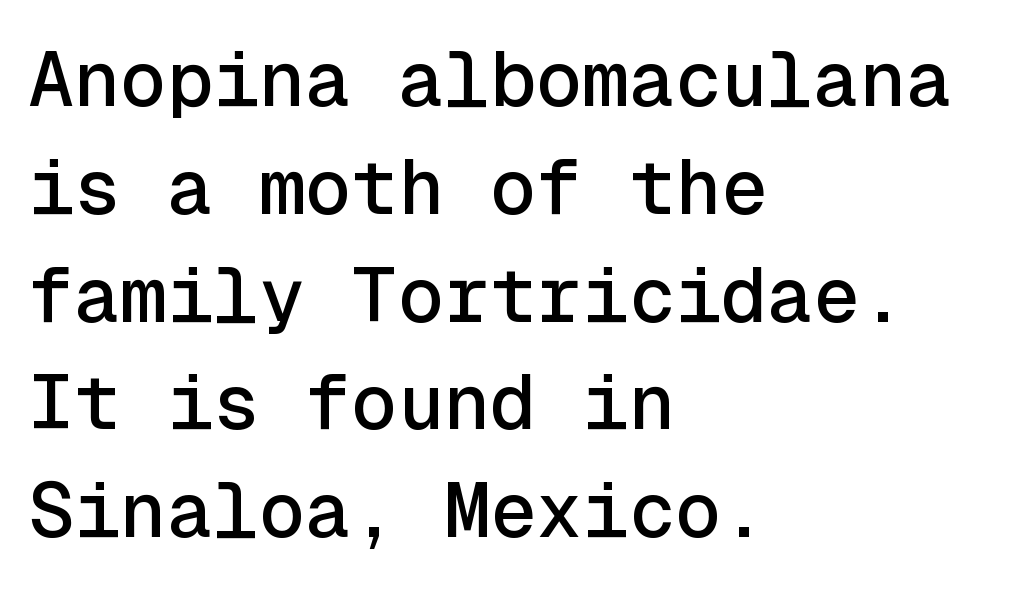
The text was rendered using a sans face with plain stroke endings. Alignment: flush left. Is this a fixed-width face? Yes — each glyph sits in an identical cell. The strip under each line holds only bare page. Each new line begins a customary step beneath the previous one.
